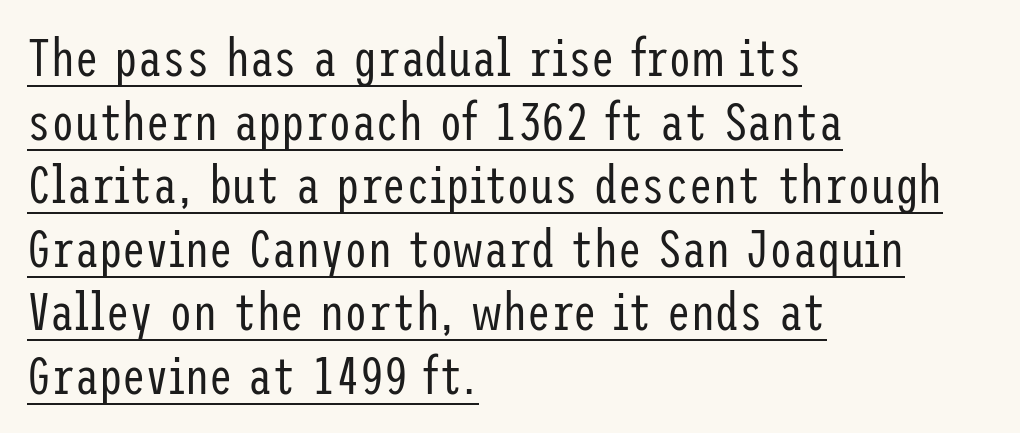
The image shows 53 px regular-weight, condensed sans-serif type, upright; set left-aligned, line spacing 1.2x, normal letter spacing, underlined; low stroke contrast and a medium x-height.
